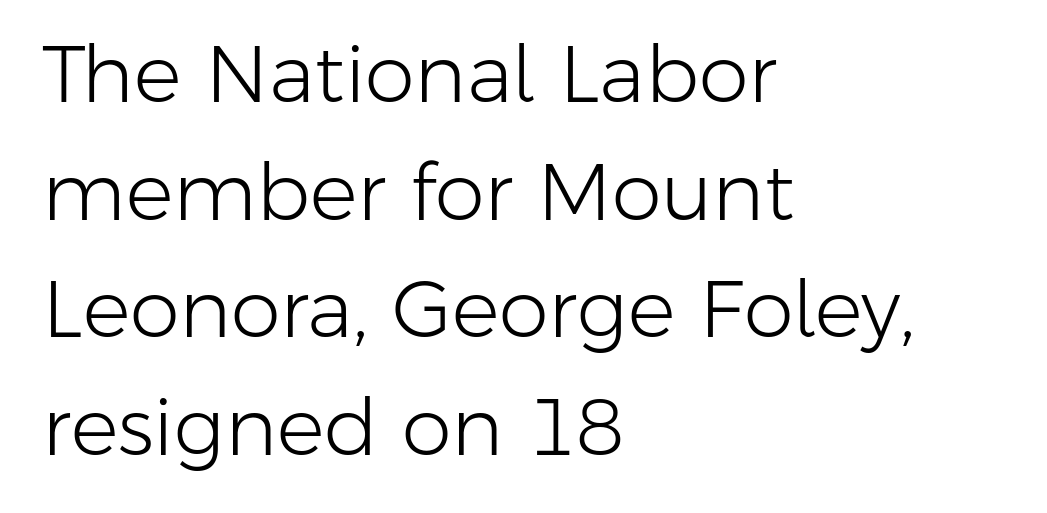
{"serif": "no", "italic": "no", "bold": "no", "weight": "light", "width": "normal", "stroke_contrast": "low", "x_height": "medium", "monospaced": "no", "underline": "no", "align": "left", "line_spacing": "normal", "line_spacing_ratio": 1.47, "letter_spacing": "normal", "letter_spacing_em": 0.0, "glyph_px": 80}
